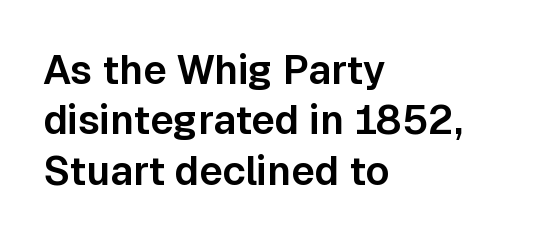
The image shows 40 px sans-serif type, upright; set left-aligned, normal line spacing (1.26x), normal letter spacing, not underlined; low stroke contrast and a medium x-height.
